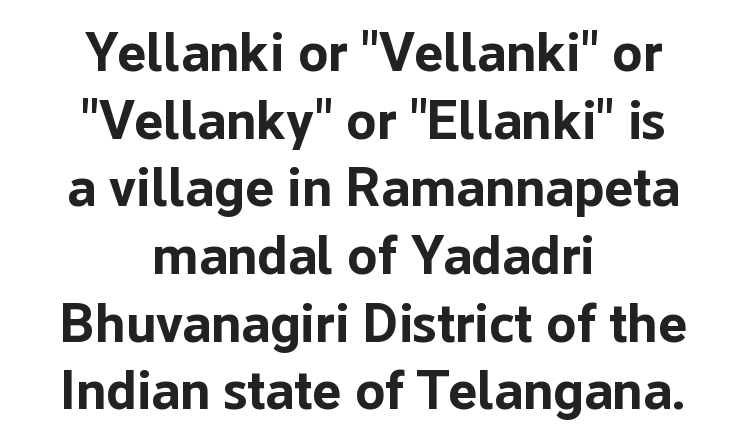
Stroke terminals: plain, sans-serif. Quick note: not italic, upright. Varying glyph widths throughout — classic text-font behaviour. Alignment: centered.
